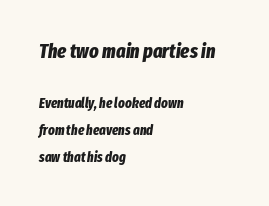
{"italic": "yes", "lean": "right", "slant_degrees": 8, "bold": "yes", "underline": "no", "align": "left", "line_spacing": "loose", "line_spacing_ratio": 1.94, "letter_spacing": "normal", "letter_spacing_em": 0.0, "larger_block": "first", "size_ratio": 1.43, "glyph_px": 20}
